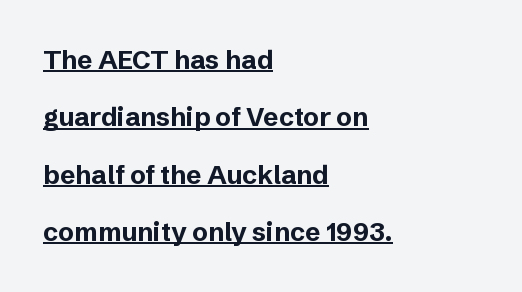
The letters sit at their default tracking, neither squeezed nor spread. What weight is shown? A full bold with thick strokes. A roman cut, with each character standing at attention. Vertically, the passage feels expansive, rows floating well apart. Check the space under the baseline: a stroke is drawn there. Visually the block forms a straight wall on the left and a jagged coastline on the right.
